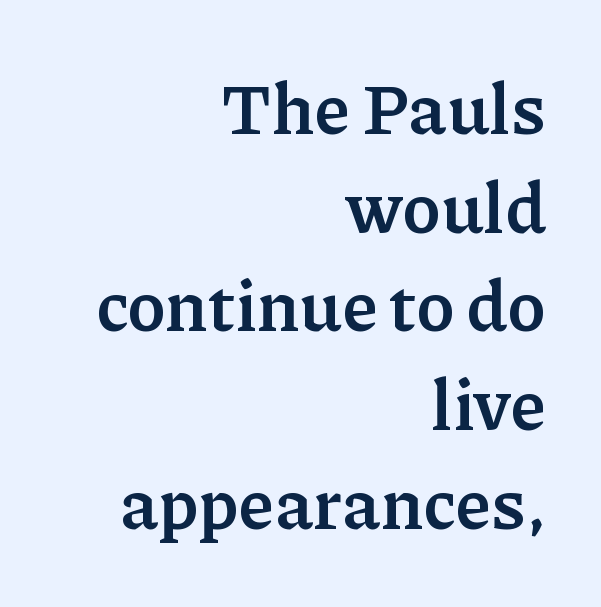
Q: Is the text bold? A: Yes.
Q: Is the text italic (slanted)? A: No, it is upright.
Q: Is the typeface a serif or a sans-serif typeface? A: Serif.
Q: Is the text underlined? A: No.
Q: How is the paragraph aligned? A: Right-aligned.
Q: Is the spacing between letters normal or unusually wide? A: Normal.
Q: Is the spacing between lines tight, normal or loose? A: Normal.
Q: Width (condensed, normal, or wide)? A: Normal.
Q: Stroke contrast? A: Low.
Q: x-height? A: Medium.
Q: Monospaced? A: No.
